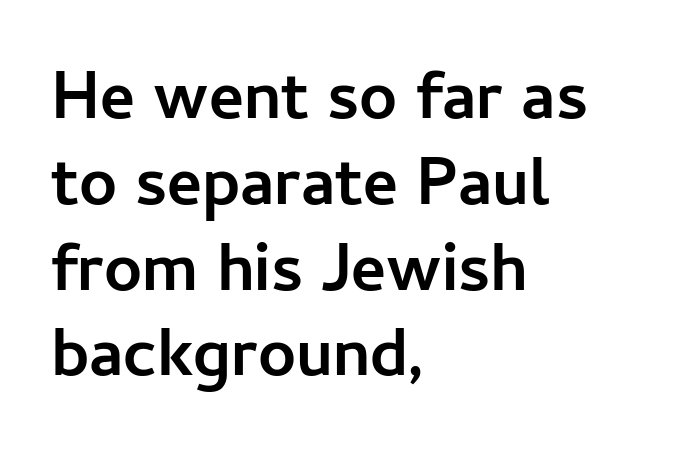
Characters remain perfectly vertical along every line. Unlike a traditional serif, this face leaves its strokes unadorned. Leading matches the norm, producing a regular column. A typesetter would call this proportional, since set widths differ per character. Honestly, there is no underline to notice here at all.
